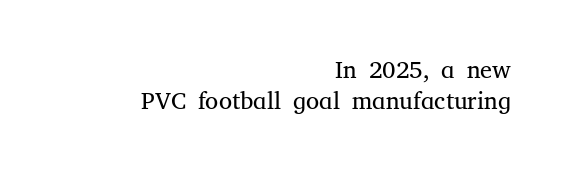
Q: Is the text bold? A: No.
Q: Is the text italic (slanted)? A: No, it is upright.
Q: Is the text underlined? A: No.
Q: How is the paragraph aligned? A: Right-aligned.
Q: Is the spacing between letters normal or unusually wide? A: Normal.
Q: Is the spacing between lines tight, normal or loose? A: Normal.
